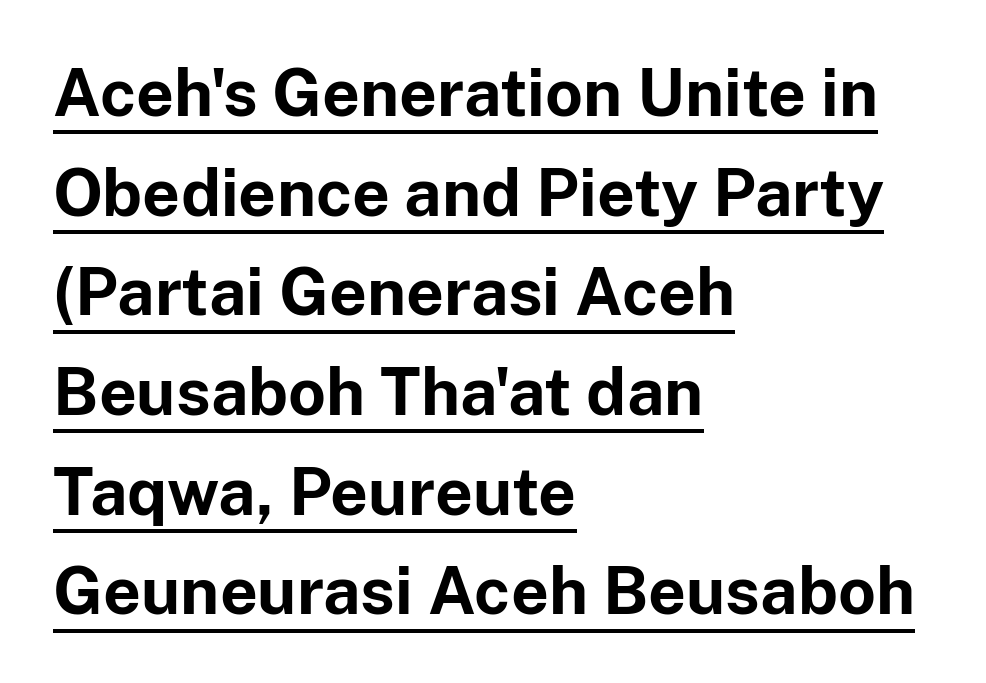
The image shows 66 px bold sans-serif type, upright; set left-aligned, normal line spacing (1.51x), normal letter spacing, underlined; low stroke contrast and a medium x-height.
